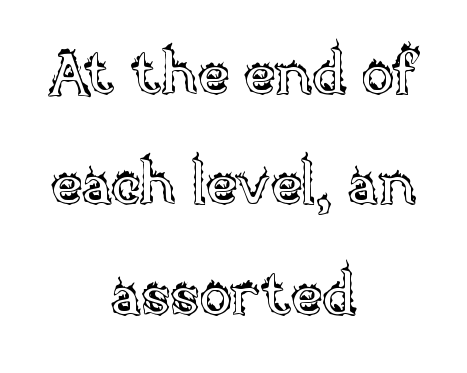
The image shows 60 px text type, upright; set centered, line spacing 1.84x, normal letter spacing, not underlined; a large x-height.
